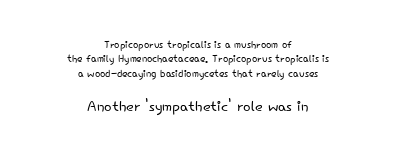
{"italic": "no", "bold": "no", "underline": "no", "align": "center", "line_spacing": "tight", "line_spacing_ratio": 1.02, "letter_spacing": "normal", "letter_spacing_em": 0.0, "larger_block": "second", "size_ratio": 1.43, "glyph_px": 20}
